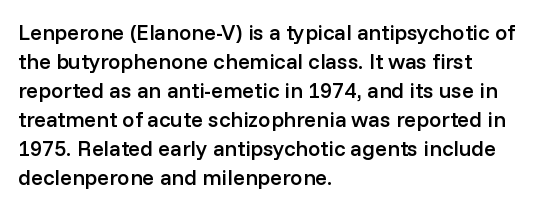
The image shows 22 px text type, upright; set left-aligned, normal line spacing (1.32x), normal letter spacing, not underlined.
